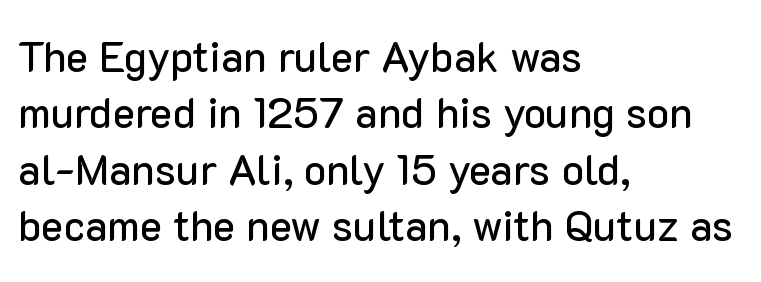
{"serif": "no", "italic": "no", "width": "normal", "stroke_contrast": "low", "x_height": "medium", "monospaced": "no", "underline": "no", "align": "left", "line_spacing": "normal", "line_spacing_ratio": 1.34, "letter_spacing": "normal", "letter_spacing_em": 0.0, "glyph_px": 42}
